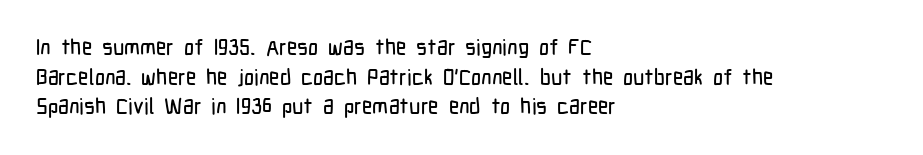
The image shows 22 px text type, upright; set left-aligned, normal line spacing (1.35x), normal letter spacing, not underlined.
